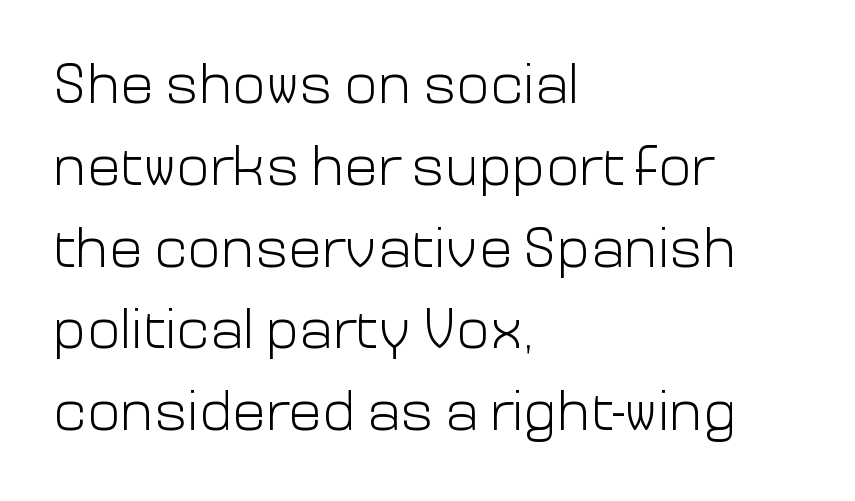
Q: Is the text bold? A: No.
Q: Is the text italic (slanted)? A: No, it is upright.
Q: Is the typeface a serif or a sans-serif typeface? A: Sans-serif.
Q: Is the text underlined? A: No.
Q: How is the paragraph aligned? A: Left-aligned.
Q: Is the spacing between letters normal or unusually wide? A: Normal.
Q: Is the spacing between lines tight, normal or loose? A: Normal.
Q: Width (condensed, normal, or wide)? A: Normal.
Q: Stroke contrast? A: Low.
Q: x-height? A: Medium.
Q: Monospaced? A: No.
